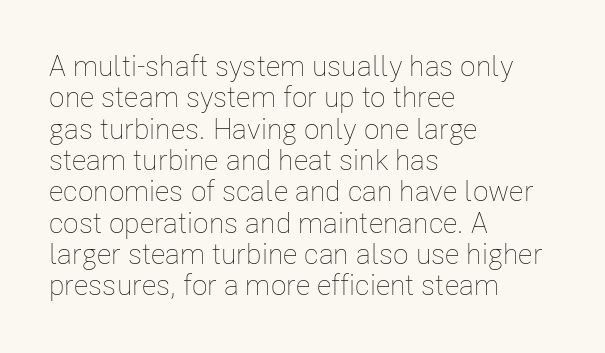
The baseline area is clear. Spacing verdict: proportional, widths tailored to each character. Line starts are locked; line ends wander. Leading: reduced.
